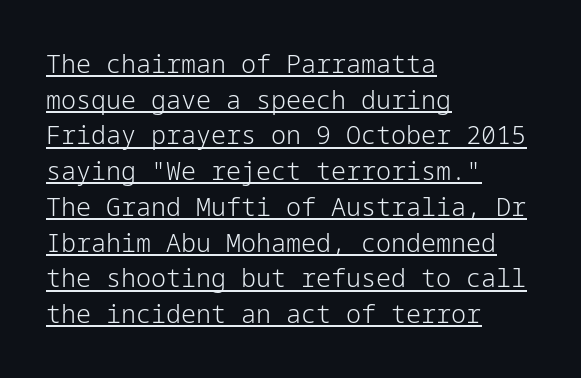
The strokes carry an ordinary text weight at most. Notice how a bar underscores the lettering throughout. The rendering keeps characters at their native spacing. Italic? Not at all — the glyphs are vertical. Regular leading. Horizontal alignment here is leftward, the default for most running prose.
